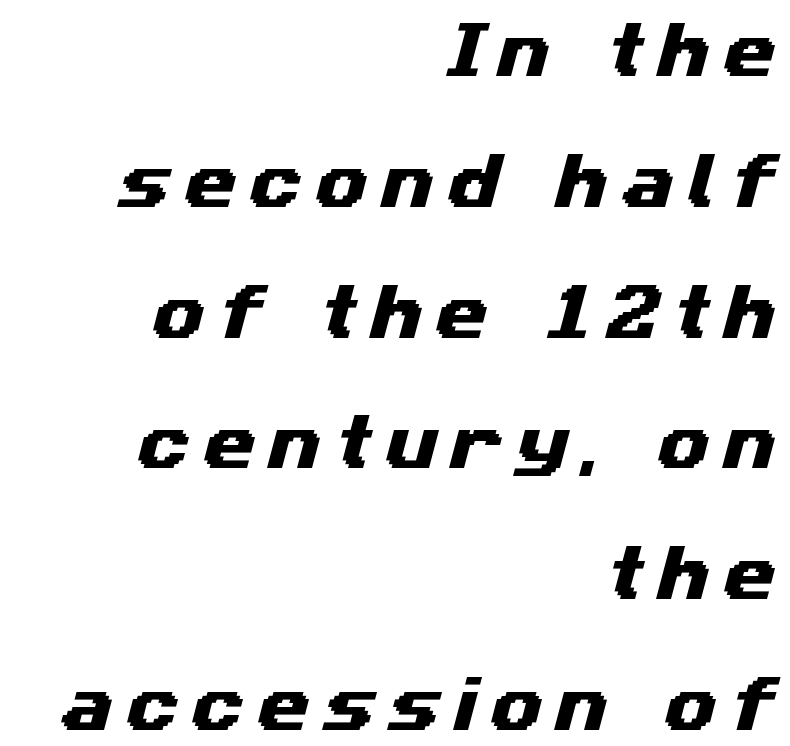
Q: Is the typeface a serif or a sans-serif typeface? A: Sans-serif.
Q: Is the text underlined? A: No.
Q: How is the paragraph aligned? A: Right-aligned.
Q: Is the spacing between letters normal or unusually wide? A: Unusually wide.
Q: Is the spacing between lines tight, normal or loose? A: Loose.
Q: Width (condensed, normal, or wide)? A: Wide.
Q: Stroke contrast? A: Medium.
Q: x-height? A: Medium.
Q: Monospaced? A: No.
